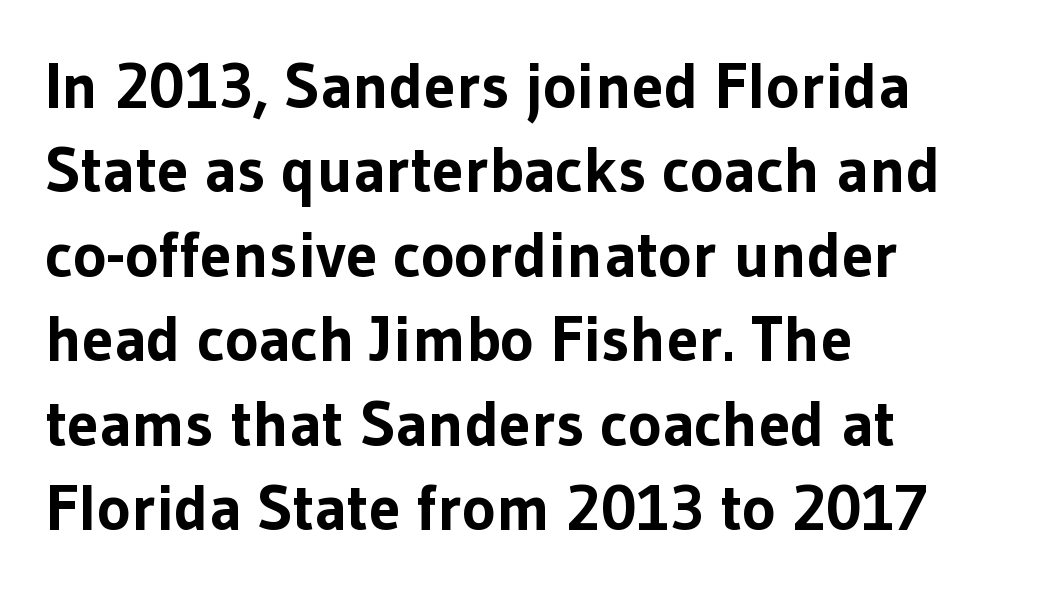
Spacing between characters is what you'd get straight out of the box. Look at the bottom of the vertical strokes: they stop flat, with no serifs. Students, observe: this is what conventionally led text looks like. The glyphs are unaccompanied by any horizontal stroke below them. Each glyph is drawn with heavy, bold strokes. Upright lettering throughout.
